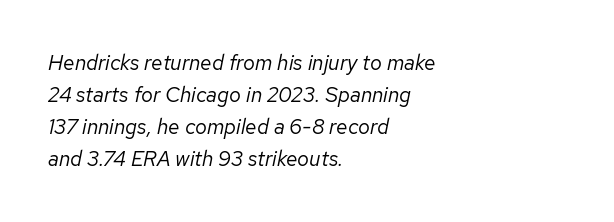
The face used here has a pronounced slope to its letters. Interline gaps are of average width in this sample. Is the letter spacing exaggerated? No — it looks like the ordinary default. A quiet, ordinary-to-light weight characterises the typeface. The gap between lines stays unmarked. Caption: multi-line text, flush left, ragged right.
